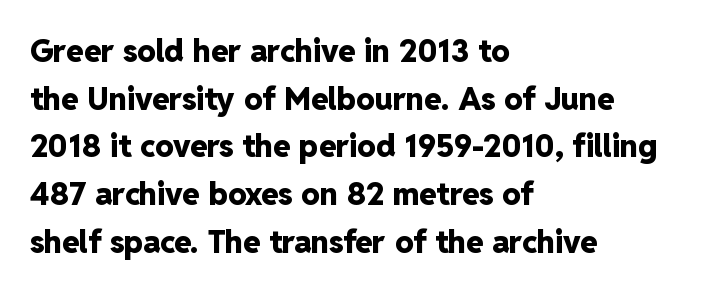
The image shows 31 px heavy sans-serif type, upright; set left-aligned, normal line spacing (1.54x), normal letter spacing, not underlined; low stroke contrast and a medium x-height.
